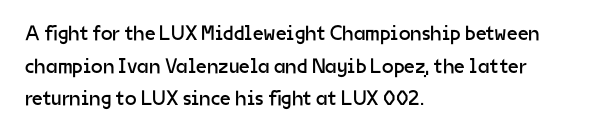
Q: Is the text bold? A: No.
Q: Is the text italic (slanted)? A: No, it is upright.
Q: Is the text underlined? A: No.
Q: How is the paragraph aligned? A: Left-aligned.
Q: Is the spacing between letters normal or unusually wide? A: Normal.
Q: Is the spacing between lines tight, normal or loose? A: Normal.
